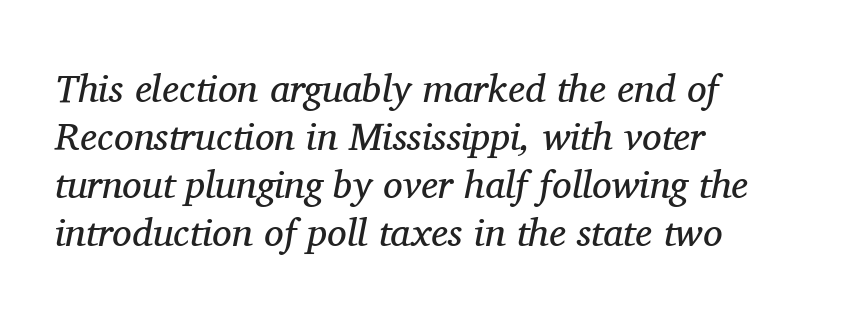
{"serif": "yes", "italic": "yes", "lean": "right", "slant_degrees": 11, "bold": "no", "weight": "regular", "width": "normal", "stroke_contrast": "medium", "x_height": "medium", "monospaced": "no", "underline": "no", "align": "left", "line_spacing_ratio": 1.23, "letter_spacing": "normal", "letter_spacing_em": 0.0, "glyph_px": 39}
